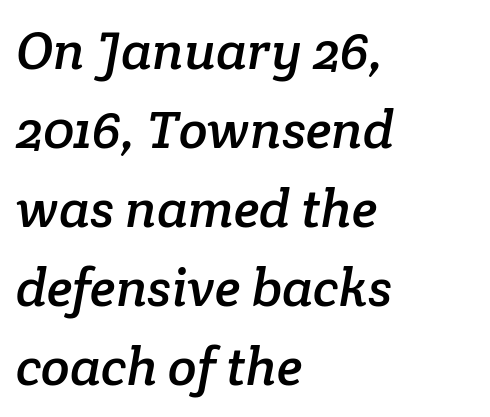
Q: Is the typeface a serif or a sans-serif typeface? A: Serif.
Q: Is the text underlined? A: No.
Q: How is the paragraph aligned? A: Left-aligned.
Q: Is the spacing between letters normal or unusually wide? A: Normal.
Q: Is the spacing between lines tight, normal or loose? A: Normal.
Q: Width (condensed, normal, or wide)? A: Normal.
Q: Stroke contrast? A: Low.
Q: x-height? A: Medium.
Q: Monospaced? A: No.
